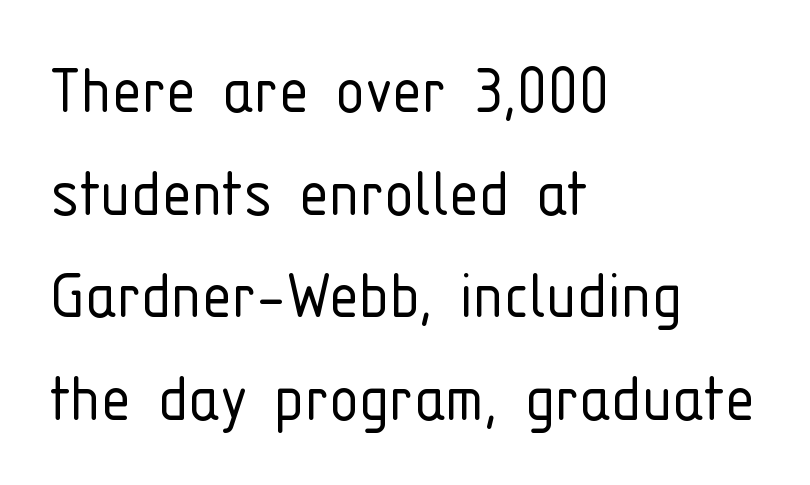
Note the varied advance widths — an 'i' is clearly narrower than an 'm'. The letters stand upright; this is a roman face. Heft: none added — not bold. The lines in this sample share a left origin and differ only in where they stop. The space beneath each line is pristine and unruled. Words appear dense and cohesive because spacing is normal.
